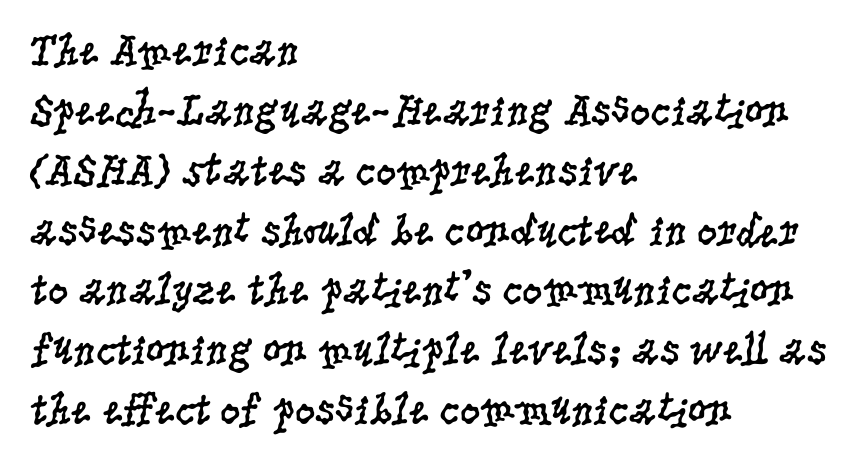
The image shows 45 px regular-weight, condensed serif type; set left-aligned, normal line spacing (1.33x), normal letter spacing, not underlined; low stroke contrast and a large x-height.
